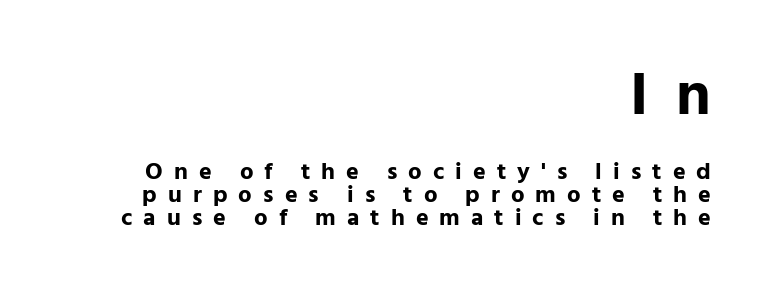
Q: Is the text bold? A: Yes.
Q: Is the text italic (slanted)? A: No, it is upright.
Q: Is the typeface a serif or a sans-serif typeface? A: Sans-serif.
Q: Is the text underlined? A: No.
Q: How is the paragraph aligned? A: Right-aligned.
Q: Is the spacing between letters normal or unusually wide? A: Unusually wide.
Q: Is the spacing between lines tight, normal or loose? A: Tight.
Q: Which block of text is set in a larger size, the first (top) or the second (bottom)? A: The first (top) one.
Q: Width (condensed, normal, or wide)? A: Normal.
Q: Stroke contrast? A: Low.
Q: x-height? A: Medium.
Q: Monospaced? A: No.
